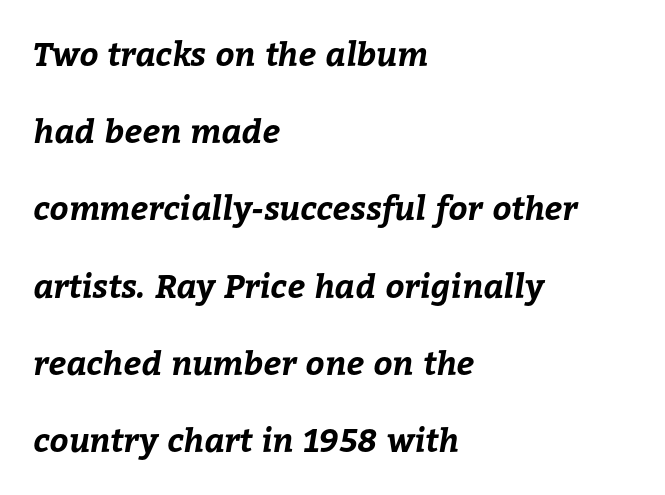
Reading down the block, your eye returns to a fixed left position each line. Heavy, bold letterforms. Each letter keeps its own natural width here, so spacing adapts to shape. Here the glyphs are tracked normally, forming tight word shapes.
